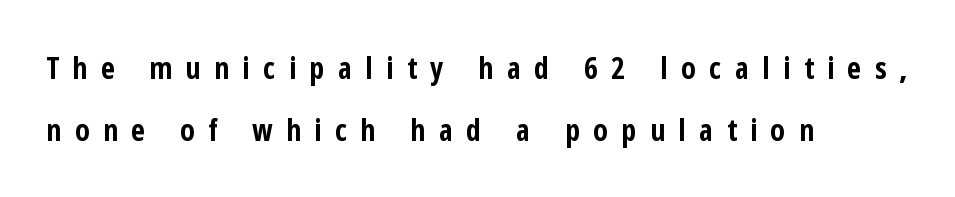
Q: Is the text bold? A: Yes.
Q: Is the text italic (slanted)? A: No, it is upright.
Q: Is the typeface a serif or a sans-serif typeface? A: Sans-serif.
Q: Is the text underlined? A: No.
Q: How is the paragraph aligned? A: Left-aligned.
Q: Is the spacing between letters normal or unusually wide? A: Unusually wide.
Q: Is the spacing between lines tight, normal or loose? A: Loose.
Q: Width (condensed, normal, or wide)? A: Condensed.
Q: Stroke contrast? A: Low.
Q: x-height? A: Medium.
Q: Monospaced? A: No.
